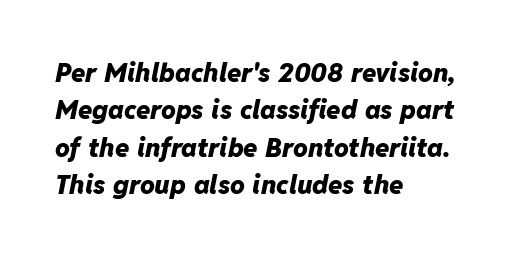
Plenty of ink on the page — the face is bold. The space between consecutive lines is moderate. Unmarked baselines from the first word to the last. The rendering anchors every line to the left-hand side.
